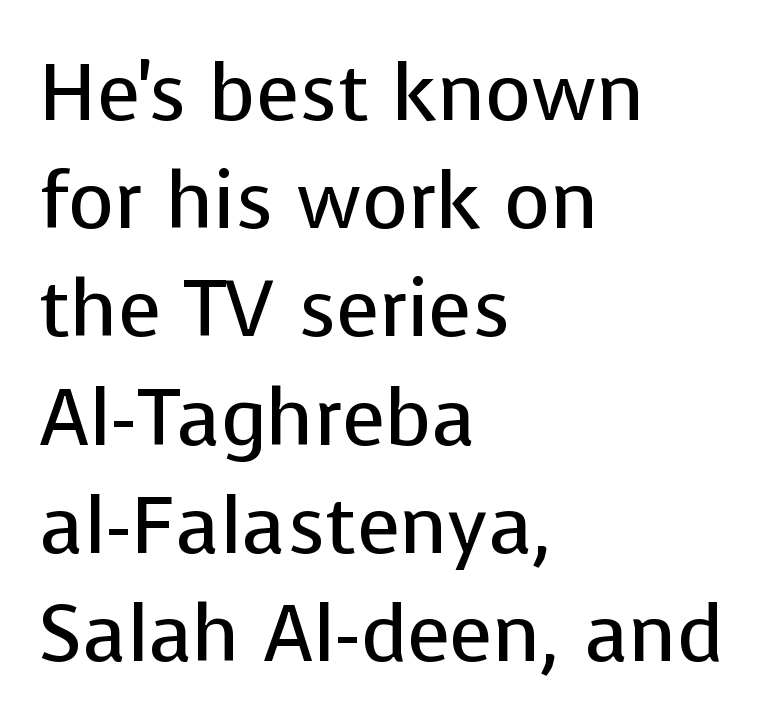
Q: Is the text bold? A: No.
Q: Is the text italic (slanted)? A: No, it is upright.
Q: Is the typeface a serif or a sans-serif typeface? A: Sans-serif.
Q: Is the text underlined? A: No.
Q: How is the paragraph aligned? A: Left-aligned.
Q: Is the spacing between letters normal or unusually wide? A: Normal.
Q: Is the spacing between lines tight, normal or loose? A: Normal.
Q: Width (condensed, normal, or wide)? A: Normal.
Q: Stroke contrast? A: Low.
Q: x-height? A: Medium.
Q: Monospaced? A: No.
